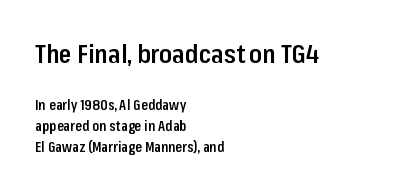
In terms of leading, this rendering sits right in the middle. The strokes are fattened partway — semibold, not bold. Look at the tracking — it's just the regular setting, nothing added. A student would notice the top passage is typeset larger than what follows. Each line starts at the same left margin while the right side varies.
